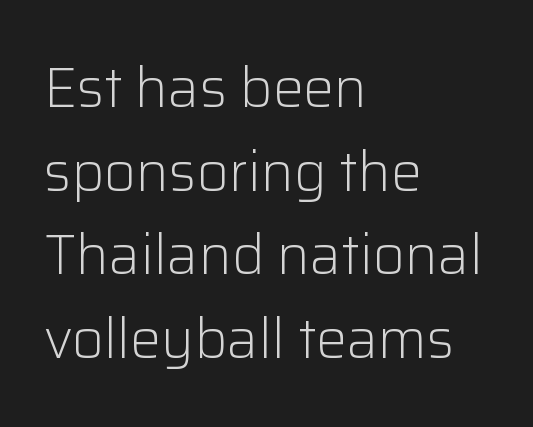
No extra ink here — the face is not bold. In terms of leading, this rendering sits right in the middle. The designer went with a sans here, leaving each stem footless. The lines are quadded left. A typesetter would call this zero additional tracking.
